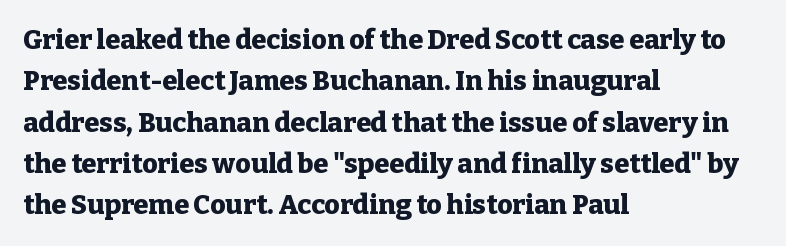
{"italic": "no", "bold": "yes", "underline": "no", "align": "left", "line_spacing": "normal", "line_spacing_ratio": 1.53, "letter_spacing": "normal", "letter_spacing_em": 0.0, "glyph_px": 27}
